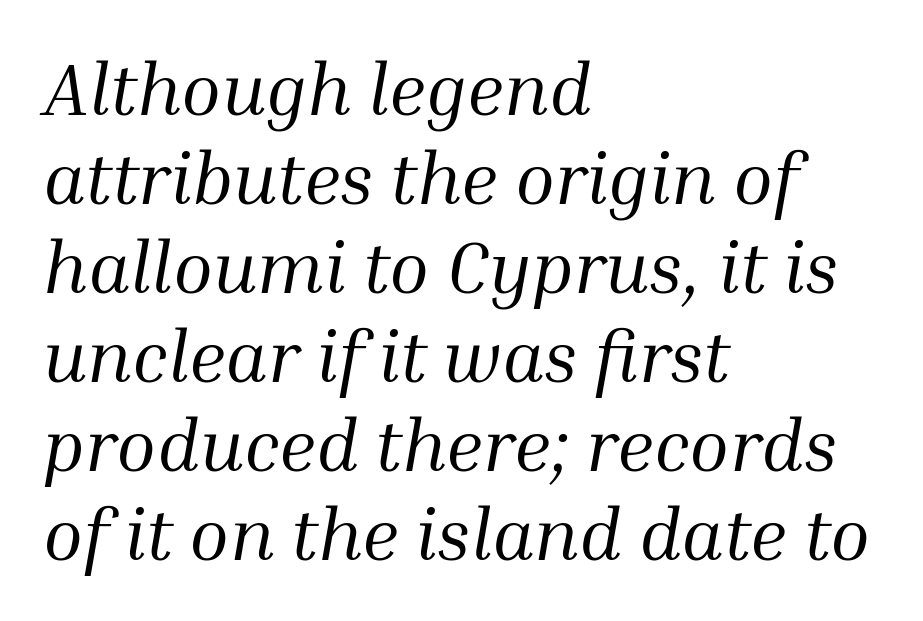
Q: Is the text bold? A: No.
Q: Is the text italic (slanted)? A: Yes, it leans right by about 10 degrees.
Q: Is the typeface a serif or a sans-serif typeface? A: Serif.
Q: Is the text underlined? A: No.
Q: How is the paragraph aligned? A: Left-aligned.
Q: Is the spacing between letters normal or unusually wide? A: Normal.
Q: Width (condensed, normal, or wide)? A: Normal.
Q: Stroke contrast? A: Medium.
Q: x-height? A: Medium.
Q: Monospaced? A: No.
